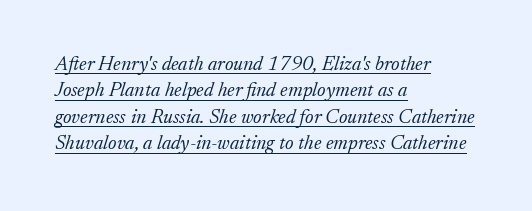
Q: Is the text bold? A: No.
Q: Is the text italic (slanted)? A: Yes, it leans right by about 17 degrees.
Q: Is the text underlined? A: Yes.
Q: How is the paragraph aligned? A: Left-aligned.
Q: Is the spacing between letters normal or unusually wide? A: Normal.
Q: Is the spacing between lines tight, normal or loose? A: Normal.
